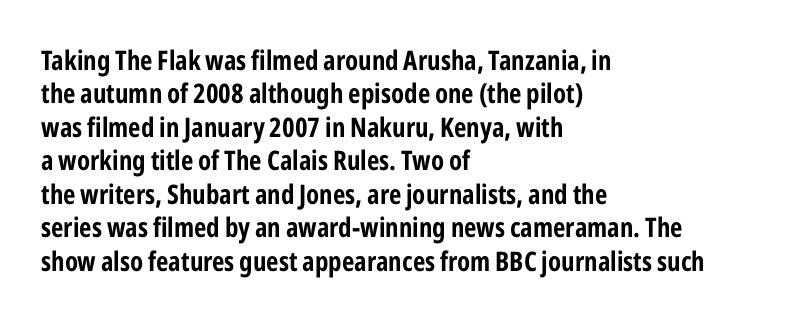
{"italic": "no", "bold": "yes", "underline": "no", "align": "left", "line_spacing_ratio": 1.24, "letter_spacing": "normal", "letter_spacing_em": 0.0, "glyph_px": 27}
